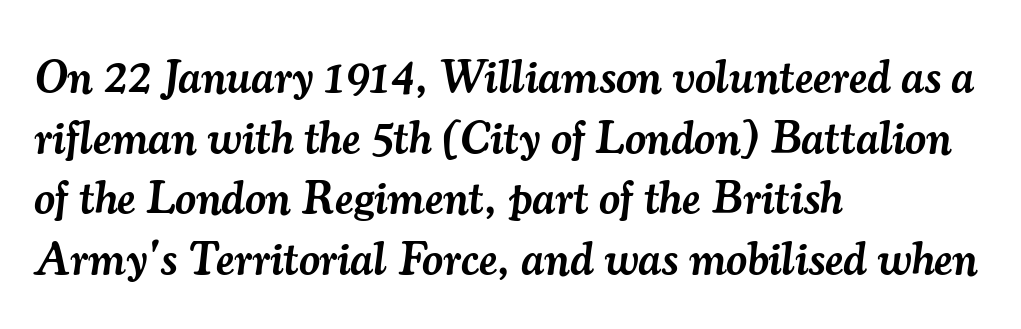
Leading: standard. The glyphs have the mass of a demibold cut, below bold. Each row of text sits above clean, open space. Observe the lean: these are italic letterforms.
